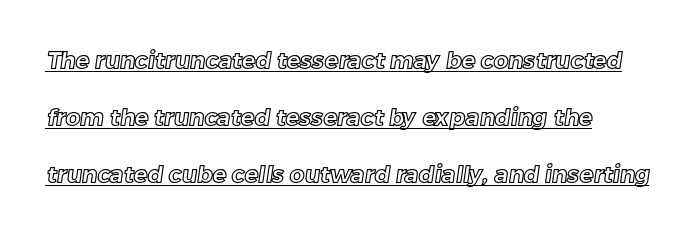
Regarding leading, the lines here are spaced well apart. This is underlined copy, the kind a proofreader might mark for attention. Short note: letters normally spaced.
